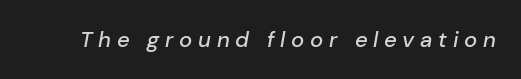
A bare baseline throughout the passage. Characters follow at a spacing far wider than the type designer built in. Yep, that's italic — everything's leaning.
